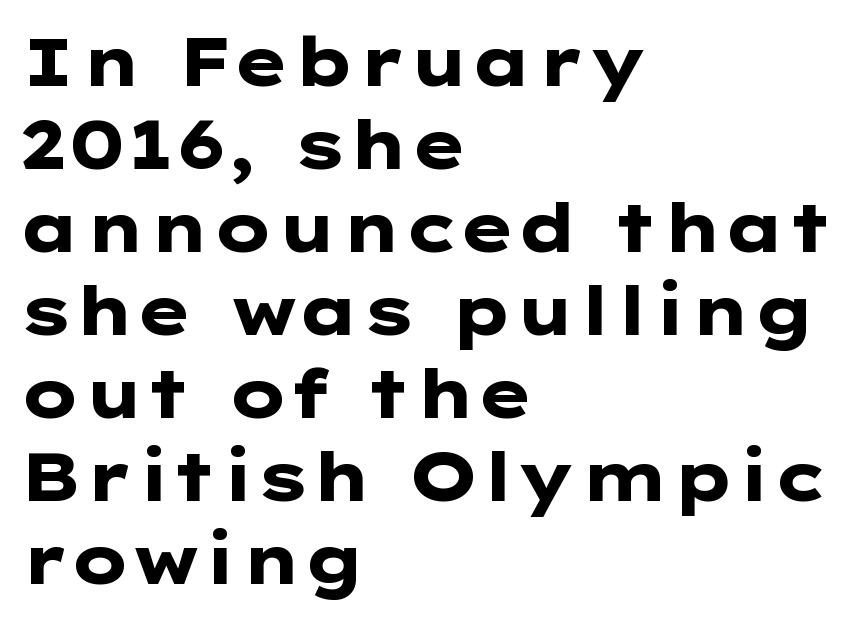
{"serif": "no", "italic": "no", "bold": "yes", "weight": "heavy", "width": "wide", "stroke_contrast": "low", "x_height": "medium", "underline": "no", "align": "left", "line_spacing_ratio": 1.24, "letter_spacing": "normal", "letter_spacing_em": 0.0, "glyph_px": 67}
